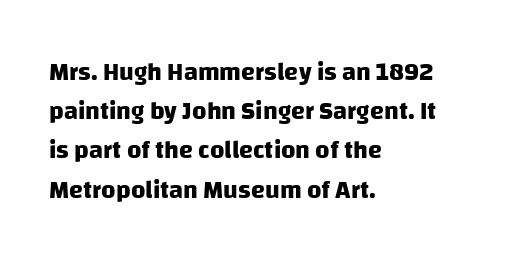
{"bold": "yes", "underline": "no", "align": "left", "line_spacing": "normal", "line_spacing_ratio": 1.57, "letter_spacing": "normal", "letter_spacing_em": 0.0, "glyph_px": 25}
